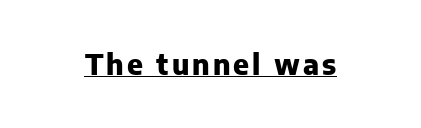
Q: Is the text bold? A: Yes.
Q: Is the text italic (slanted)? A: No, it is upright.
Q: Is the typeface a serif or a sans-serif typeface? A: Sans-serif.
Q: Is the text underlined? A: Yes.
Q: Width (condensed, normal, or wide)? A: Normal.
Q: Stroke contrast? A: Low.
Q: x-height? A: Medium.
Q: Monospaced? A: No.
